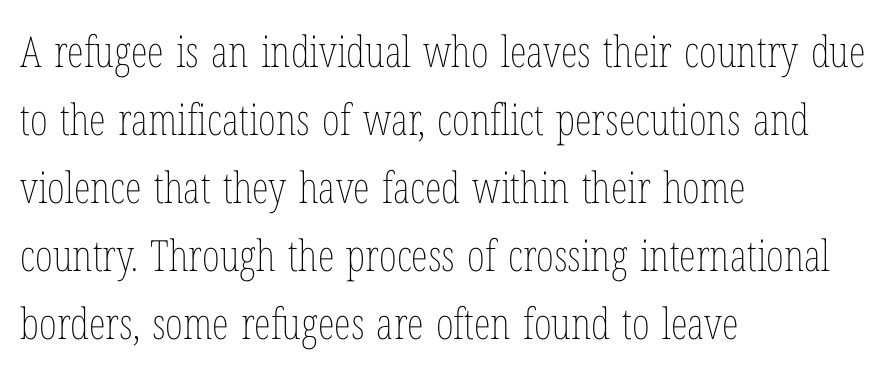
Q: Is the text bold? A: No.
Q: Is the text italic (slanted)? A: No, it is upright.
Q: Is the text underlined? A: No.
Q: How is the paragraph aligned? A: Left-aligned.
Q: Is the spacing between letters normal or unusually wide? A: Normal.
Q: Is the spacing between lines tight, normal or loose? A: Normal.
Q: Width (condensed, normal, or wide)? A: Condensed.
Q: Stroke contrast? A: Low.
Q: x-height? A: Medium.
Q: Monospaced? A: No.
